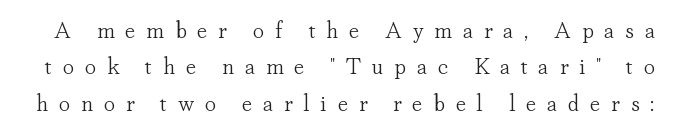
{"italic": "no", "bold": "no", "underline": "no", "line_spacing": "normal", "line_spacing_ratio": 1.58, "letter_spacing": "wide", "letter_spacing_em": 0.46, "glyph_px": 23}
